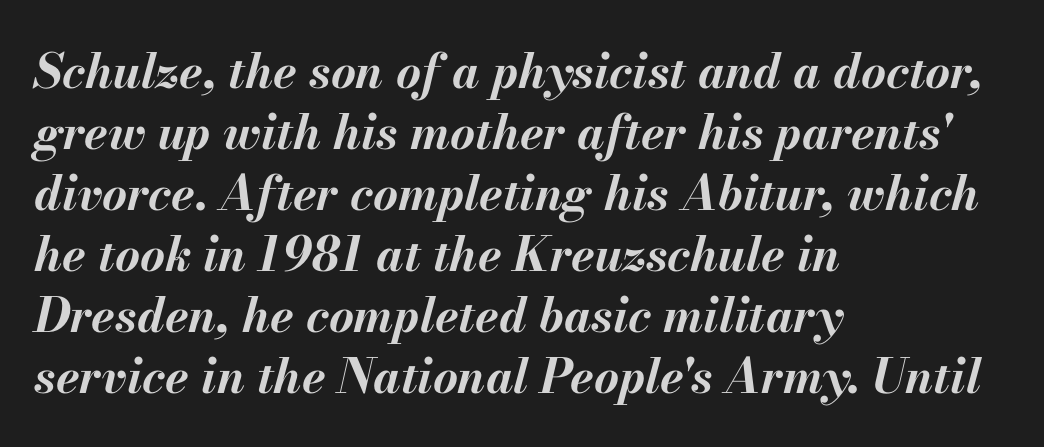
The image shows 48 px bold type, italic (leaning right); set left-aligned, normal line spacing (1.27x), normal letter spacing, not underlined; medium stroke contrast and a small x-height.
